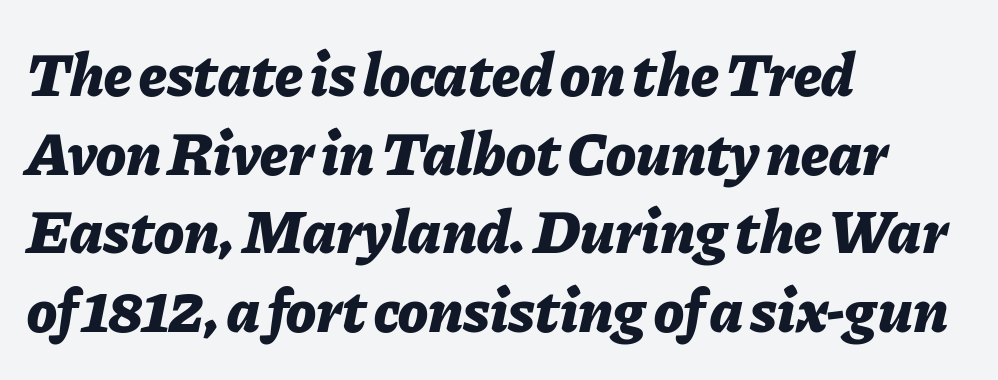
{"italic": "yes", "lean": "right", "slant_degrees": 11, "bold": "yes", "weight": "bold", "width": "normal", "stroke_contrast": "low", "x_height": "medium", "monospaced": "no", "underline": "no", "align": "left", "line_spacing": "normal", "line_spacing_ratio": 1.27, "letter_spacing": "normal", "letter_spacing_em": 0.0, "glyph_px": 62}
